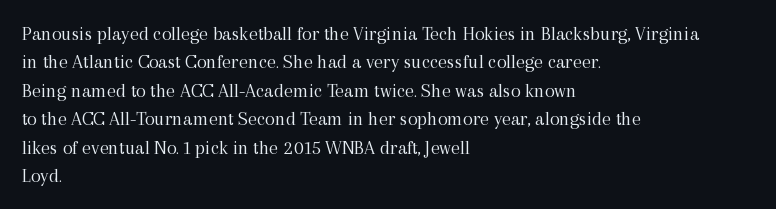
The image shows 20 px text type, upright; set left-aligned, normal line spacing (1.42x), normal letter spacing, not underlined.
